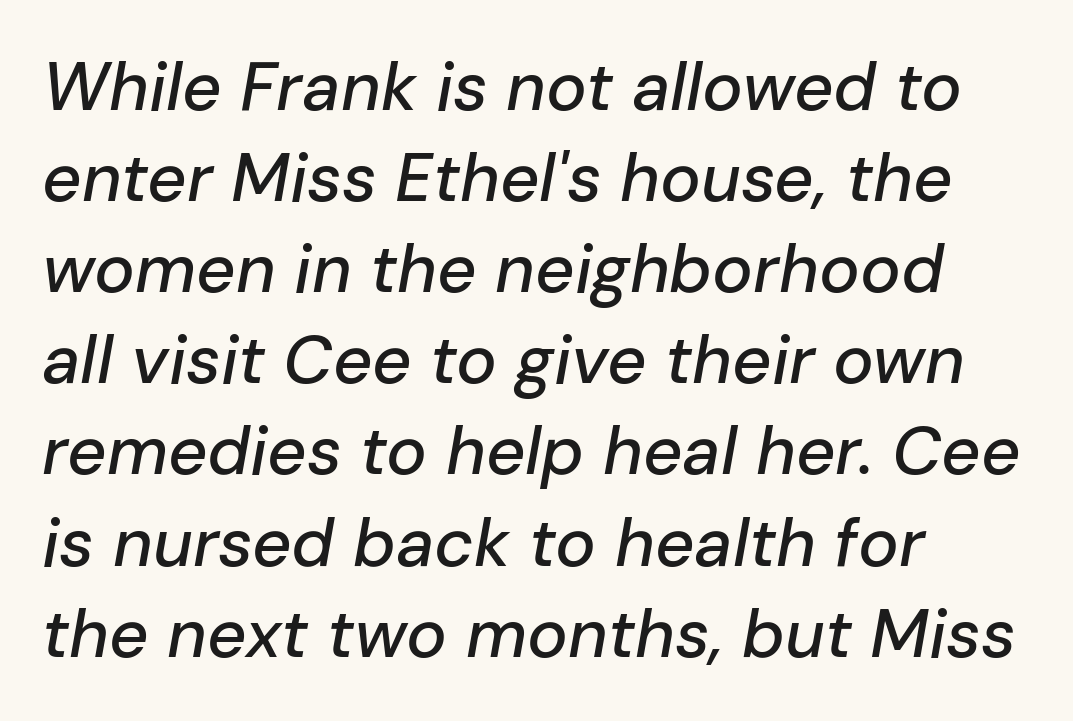
Q: Is the text italic (slanted)? A: Yes, it leans right by about 10 degrees.
Q: Is the text underlined? A: No.
Q: How is the paragraph aligned? A: Left-aligned.
Q: Is the spacing between letters normal or unusually wide? A: Normal.
Q: Is the spacing between lines tight, normal or loose? A: Normal.
Q: Width (condensed, normal, or wide)? A: Normal.
Q: Stroke contrast? A: Low.
Q: x-height? A: Medium.
Q: Monospaced? A: No.
